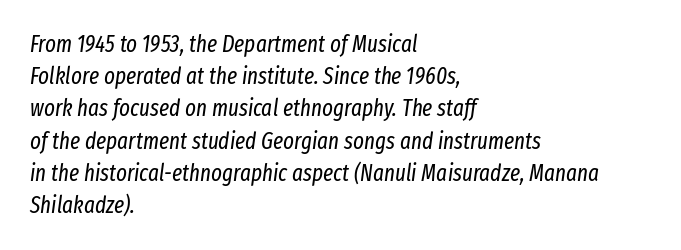
Weight: regular or lighter. Beneath every word, the page is bare. How are the letters spaced? Ordinarily, with no added tracking. Short and long lines alike share a common starting point at left.
